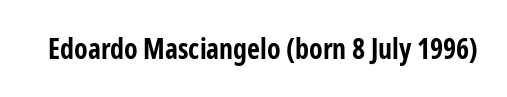
{"serif": "no", "italic": "no", "bold": "yes", "weight": "bold", "width": "condensed", "stroke_contrast": "low", "x_height": "medium", "monospaced": "no", "underline": "no", "letter_spacing": "normal", "letter_spacing_em": 0.0, "glyph_px": 28}
